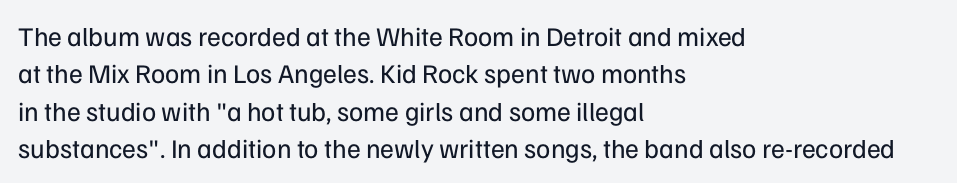
Q: Is the text bold? A: No.
Q: Is the text italic (slanted)? A: No, it is upright.
Q: Is the text underlined? A: No.
Q: How is the paragraph aligned? A: Left-aligned.
Q: Is the spacing between letters normal or unusually wide? A: Normal.
Q: Is the spacing between lines tight, normal or loose? A: Normal.
